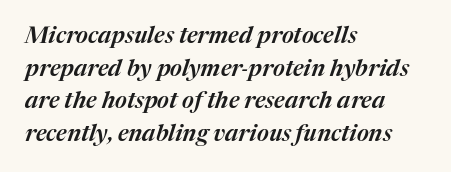
{"italic": "yes", "lean": "right", "slant_degrees": 17, "underline": "no", "align": "left", "line_spacing": "normal", "line_spacing_ratio": 1.42, "letter_spacing": "normal", "letter_spacing_em": 0.0, "glyph_px": 23}
